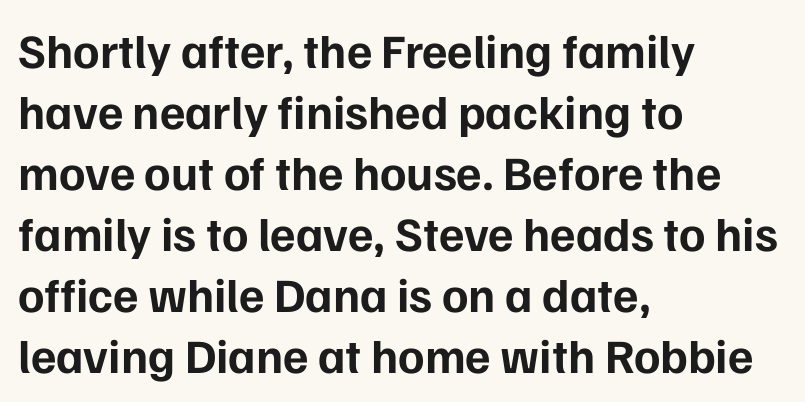
The image shows 48 px bold sans-serif type, upright; set left-aligned, normal line spacing (1.27x), normal letter spacing, not underlined; low stroke contrast and a medium x-height.
